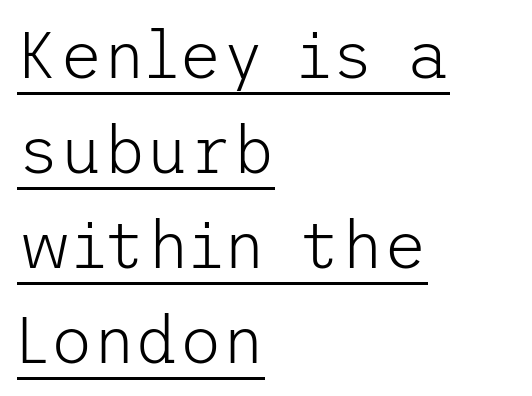
{"serif": "no", "italic": "no", "bold": "no", "weight": "light", "width": "normal", "stroke_contrast": "low", "x_height": "medium", "underline": "yes", "align": "left", "line_spacing": "normal", "line_spacing_ratio": 1.44, "letter_spacing": "normal", "letter_spacing_em": 0.0, "glyph_px": 66}
